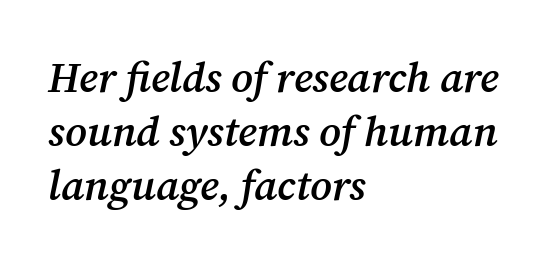
The image shows 42 px semibold serif type, italic (leaning right); set left-aligned, normal line spacing (1.28x), normal letter spacing, not underlined; medium stroke contrast and a medium x-height.
